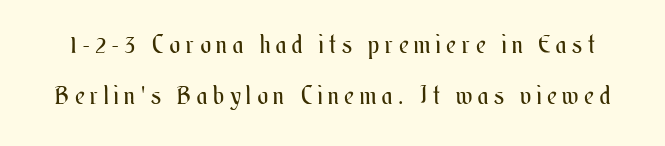
The image shows 25 px text type, upright; set loose line spacing (2.06x), unusually wide letter spacing (+0.24 em), not underlined.
